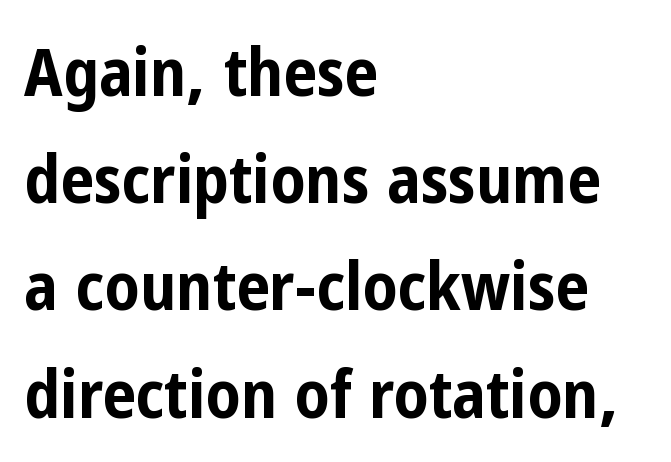
The image shows 67 px bold, condensed sans-serif type, upright; set left-aligned, normal line spacing (1.6x), normal letter spacing, not underlined; low stroke contrast and a medium x-height.
